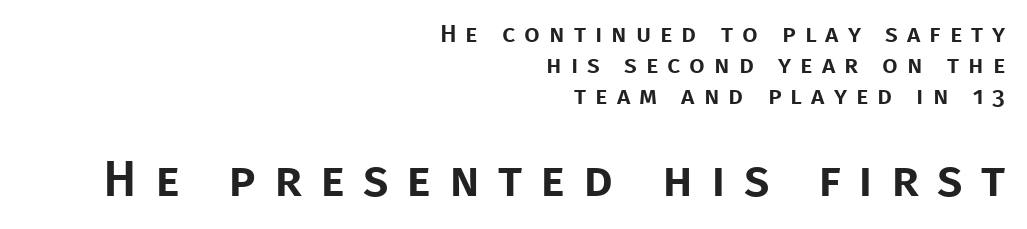
Q: Is the text italic (slanted)? A: No, it is upright.
Q: Is the typeface a serif or a sans-serif typeface? A: Sans-serif.
Q: Is the text underlined? A: No.
Q: How is the paragraph aligned? A: Right-aligned.
Q: Is the spacing between letters normal or unusually wide? A: Unusually wide.
Q: Is the spacing between lines tight, normal or loose? A: Normal.
Q: Which block of text is set in a larger size, the first (top) or the second (bottom)? A: The second (bottom) one.
Q: Width (condensed, normal, or wide)? A: Normal.
Q: Stroke contrast? A: Low.
Q: x-height? A: Large.
Q: Monospaced? A: No.
